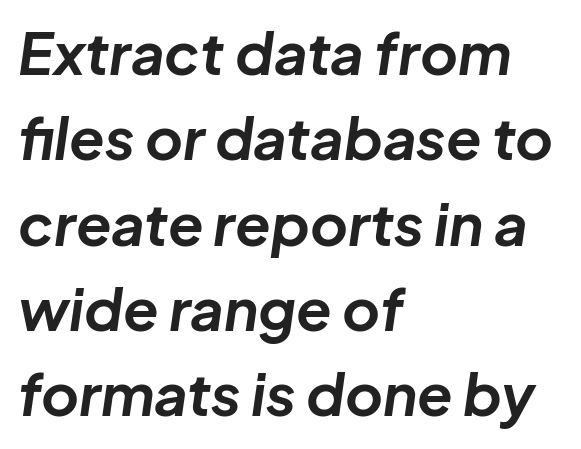
{"italic": "yes", "lean": "right", "slant_degrees": 8, "bold": "yes", "weight": "bold", "width": "normal", "stroke_contrast": "low", "x_height": "medium", "monospaced": "no", "underline": "no", "align": "left", "line_spacing": "normal", "line_spacing_ratio": 1.47, "letter_spacing": "normal", "letter_spacing_em": 0.0, "glyph_px": 58}
